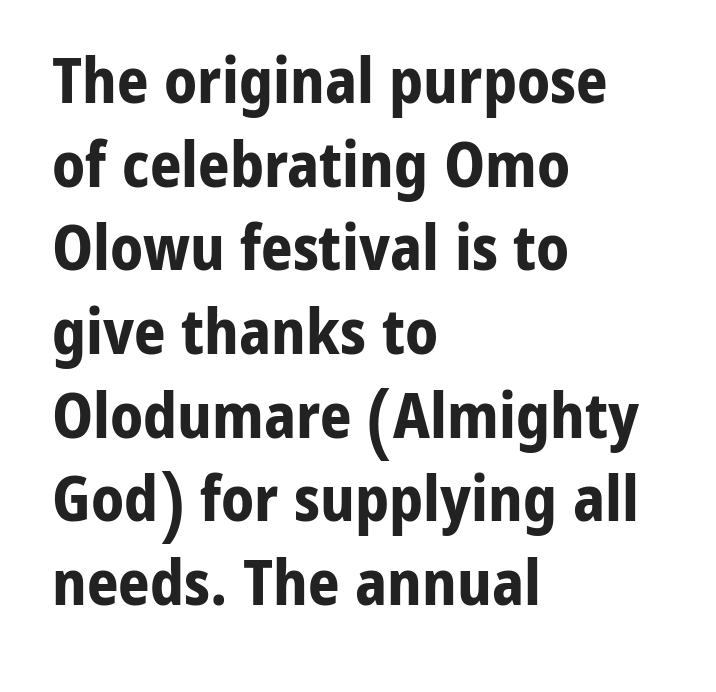
A typesetter would call this proportional, since set widths differ per character. Vertically, the passage feels balanced, rows spaced as you'd expect. These words are printed bold, with thick strokes throughout. The letters stand straight up with perfectly vertical stems.
